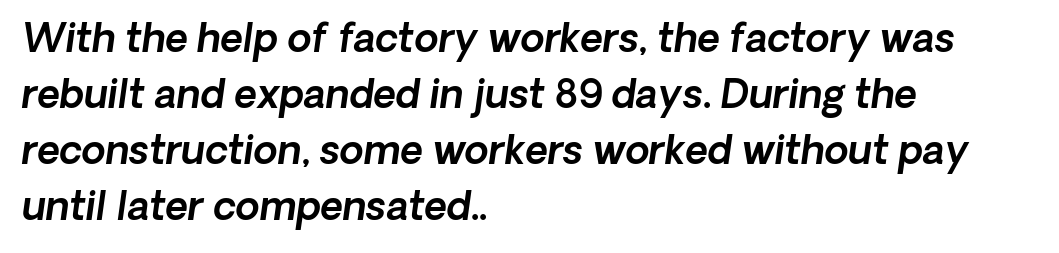
The image shows 39 px sans-serif type; set left-aligned, normal line spacing (1.44x), normal letter spacing, not underlined; a medium x-height.
